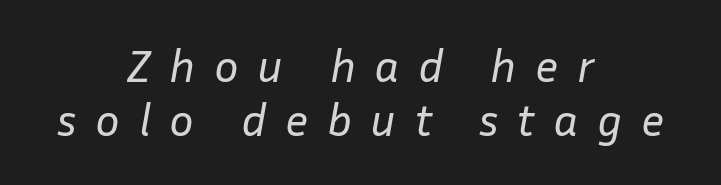
Q: Is the text bold? A: No.
Q: Is the text italic (slanted)? A: Yes, it leans right by about 10 degrees.
Q: Is the text underlined? A: No.
Q: How is the paragraph aligned? A: Centered.
Q: Is the spacing between letters normal or unusually wide? A: Unusually wide.
Q: Width (condensed, normal, or wide)? A: Normal.
Q: Stroke contrast? A: Low.
Q: x-height? A: Medium.
Q: Monospaced? A: No.
